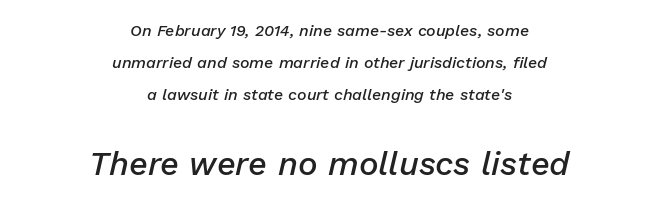
The image shows 33 px semibold type, italic (leaning right); set centered, loose line spacing (2.01x), normal letter spacing, not underlined; the second (bottom) block is 2.06x larger; low stroke contrast and a medium x-height.
